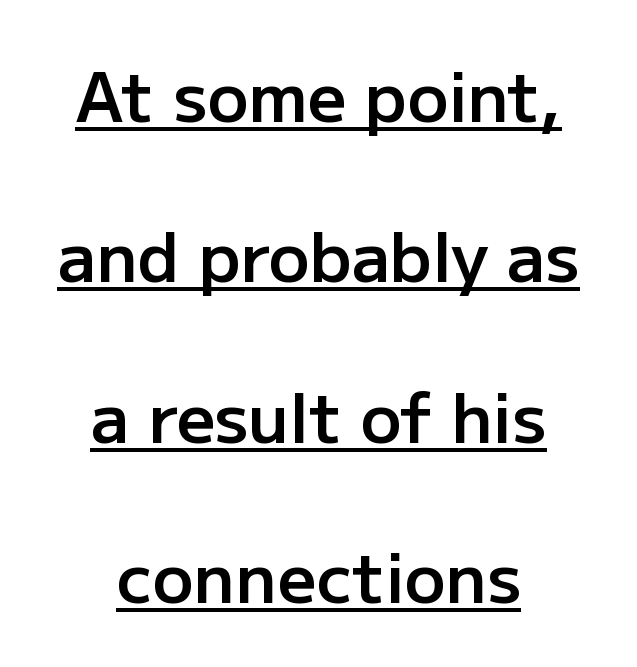
Q: Is the text bold? A: Semi-bold.
Q: Is the text italic (slanted)? A: No, it is upright.
Q: Is the typeface a serif or a sans-serif typeface? A: Sans-serif.
Q: Is the text underlined? A: Yes.
Q: How is the paragraph aligned? A: Centered.
Q: Is the spacing between letters normal or unusually wide? A: Normal.
Q: Is the spacing between lines tight, normal or loose? A: Loose.
Q: Width (condensed, normal, or wide)? A: Normal.
Q: Stroke contrast? A: Low.
Q: x-height? A: Medium.
Q: Monospaced? A: No.
